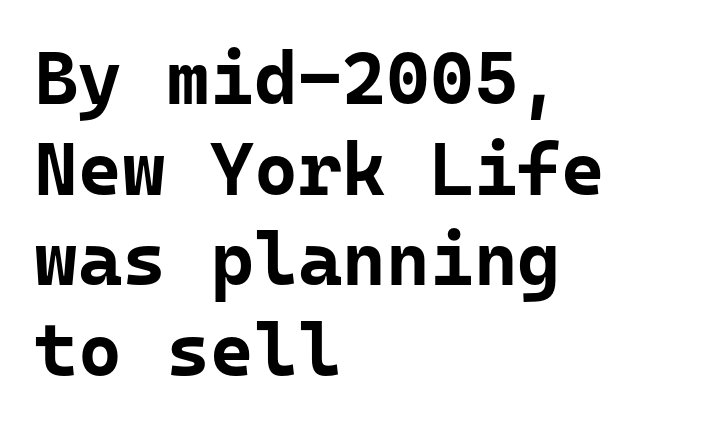
Rendered with straight, roman letterforms. These lines are composed in type without serifs. How heavy is the stroke? Heavy — this is a bold. Fixed-width glyphs throughout — classic coding-font behaviour.
